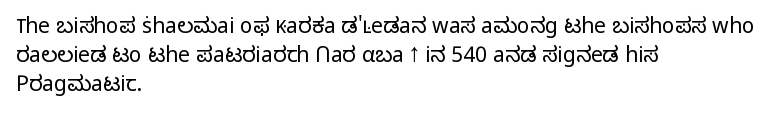
{"italic": "no", "bold": "no", "underline": "no", "align": "left", "line_spacing": "normal", "line_spacing_ratio": 1.38, "letter_spacing": "normal", "letter_spacing_em": 0.0, "glyph_px": 21}
